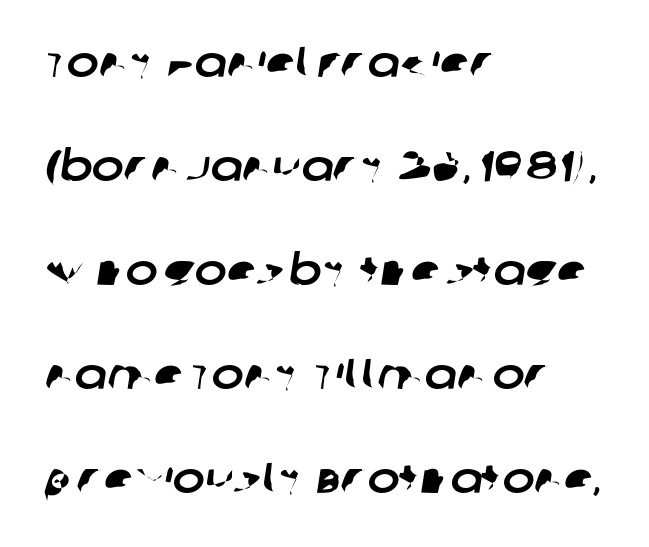
Q: Is the typeface a serif or a sans-serif typeface? A: Sans-serif.
Q: Is the text underlined? A: No.
Q: How is the paragraph aligned? A: Left-aligned.
Q: Is the spacing between letters normal or unusually wide? A: Normal.
Q: Is the spacing between lines tight, normal or loose? A: Loose.
Q: Width (condensed, normal, or wide)? A: Normal.
Q: Stroke contrast? A: Low.
Q: x-height? A: Large.
Q: Monospaced? A: No.
